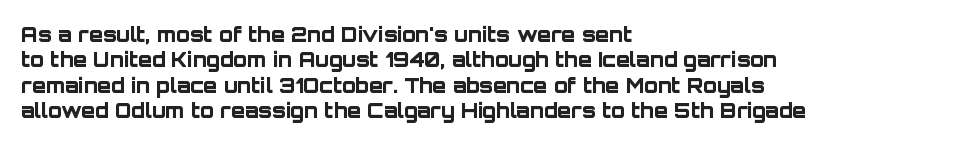
The image shows 20 px bold type, upright; set left-aligned, normal line spacing (1.27x), normal letter spacing, not underlined.
